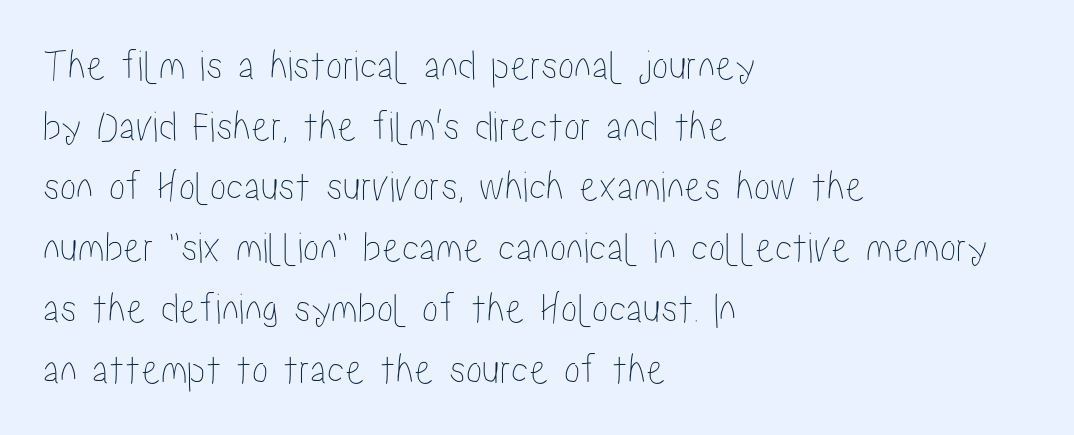
Q: Is the text italic (slanted)? A: No, it is upright.
Q: Is the text underlined? A: No.
Q: How is the paragraph aligned? A: Left-aligned.
Q: Is the spacing between letters normal or unusually wide? A: Normal.
Q: Is the spacing between lines tight, normal or loose? A: Normal.
Q: Width (condensed, normal, or wide)? A: Condensed.
Q: Stroke contrast? A: Low.
Q: x-height? A: Medium.
Q: Monospaced? A: No.
